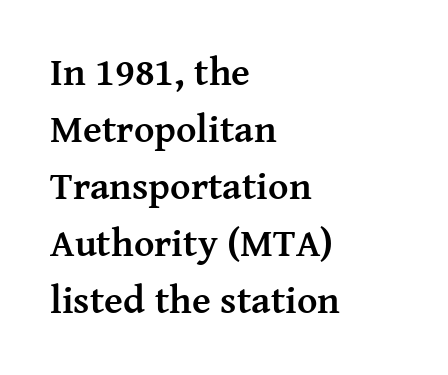
The typesetting leans heavy: a genuine bold. Glance below the letters and you will spot only blank space. Whoever set this chose a conventional vertical rhythm. Glyph-to-glyph distance matches everyday printed text. These lines are set flush left with a ragged right edge.
